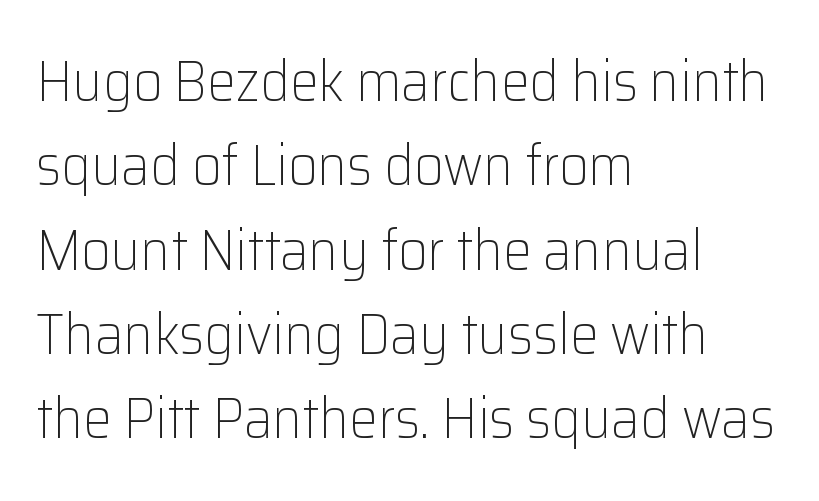
{"serif": "no", "italic": "no", "bold": "no", "weight": "light", "width": "normal", "stroke_contrast": "low", "x_height": "medium", "monospaced": "no", "underline": "no", "align": "left", "line_spacing": "normal", "line_spacing_ratio": 1.48, "letter_spacing": "normal", "letter_spacing_em": 0.0, "glyph_px": 57}
